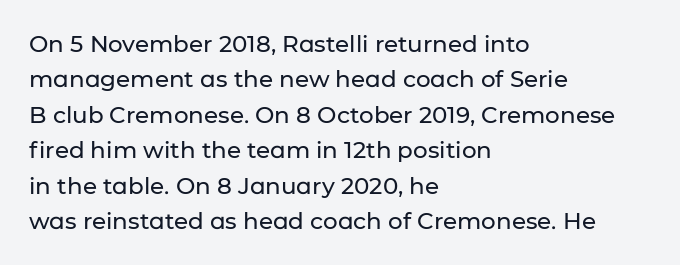
The image shows 23 px text type, upright; set left-aligned, normal line spacing (1.54x), normal letter spacing, not underlined.
